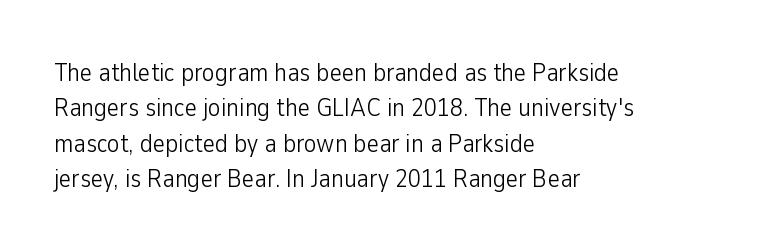
Q: Is the text bold? A: No.
Q: Is the text italic (slanted)? A: No, it is upright.
Q: Is the text underlined? A: No.
Q: How is the paragraph aligned? A: Left-aligned.
Q: Is the spacing between letters normal or unusually wide? A: Normal.
Q: Is the spacing between lines tight, normal or loose? A: Normal.
